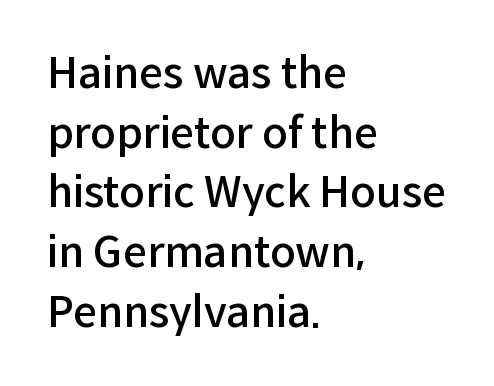
Q: Is the text bold? A: Semi-bold.
Q: Is the text italic (slanted)? A: No, it is upright.
Q: Is the typeface a serif or a sans-serif typeface? A: Sans-serif.
Q: Is the text underlined? A: No.
Q: How is the paragraph aligned? A: Left-aligned.
Q: Is the spacing between letters normal or unusually wide? A: Normal.
Q: Is the spacing between lines tight, normal or loose? A: Normal.
Q: Width (condensed, normal, or wide)? A: Normal.
Q: Stroke contrast? A: Low.
Q: x-height? A: Medium.
Q: Monospaced? A: No.
